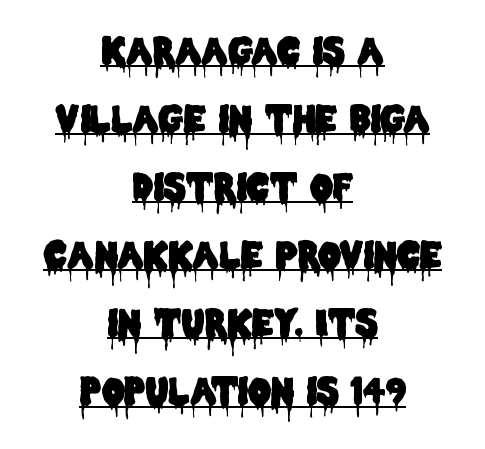
Looks like someone drew a line under every word here. Are there feet on the stems? There aren't — it's a sans. Short and long lines alike share a common midpoint. The rendering keeps characters at their native spacing. Note the varied advance widths — an 'i' is clearly narrower than an 'm'.
